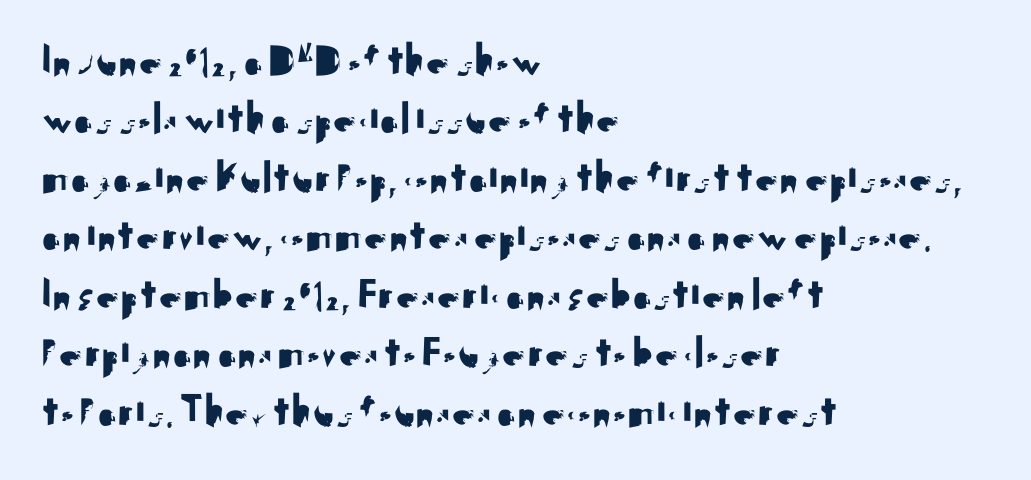
No extra tracking has been applied to these lines. Rule under the text: the space is simply empty. Every character sits straight up, as roman type does. Nothing sits at the stroke ends, so this counts as sans-serif.
